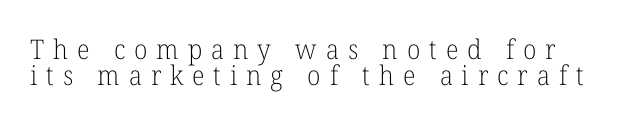
{"italic": "no", "bold": "no", "underline": "no", "line_spacing": "tight", "line_spacing_ratio": 0.96, "letter_spacing": "wide", "letter_spacing_em": 0.33, "glyph_px": 27}
